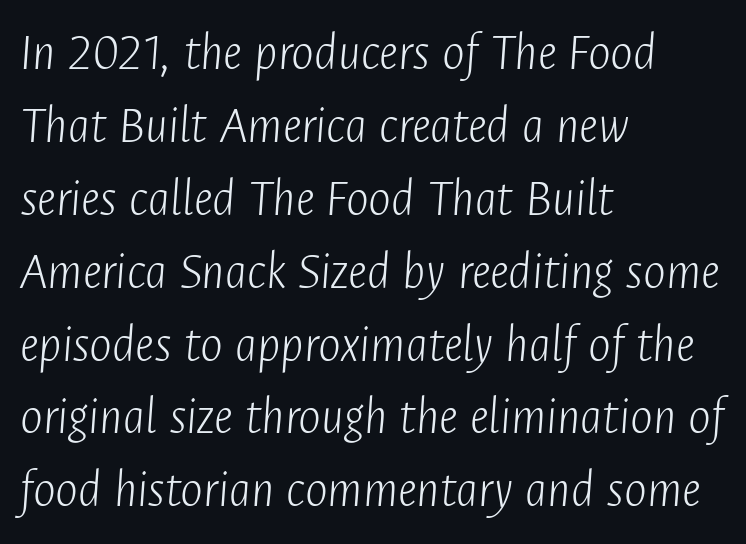
The image shows 54 px light, condensed type, italic (leaning right); set left-aligned, normal line spacing (1.35x), normal letter spacing, not underlined; low stroke contrast and a medium x-height.
